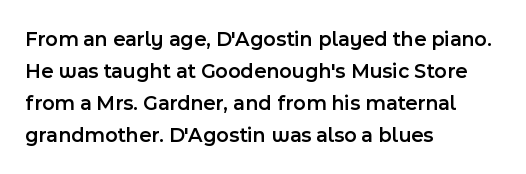
The image shows 21 px text type, upright; set left-aligned, normal line spacing (1.53x), normal letter spacing, not underlined.
